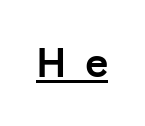
Is this a sans? Yes — the strokes have no serifs. Here the designer chose a conventional face with non-uniform glyph widths. The specimen reads as upright at a glance. Typographic density is high because the face is bold.
